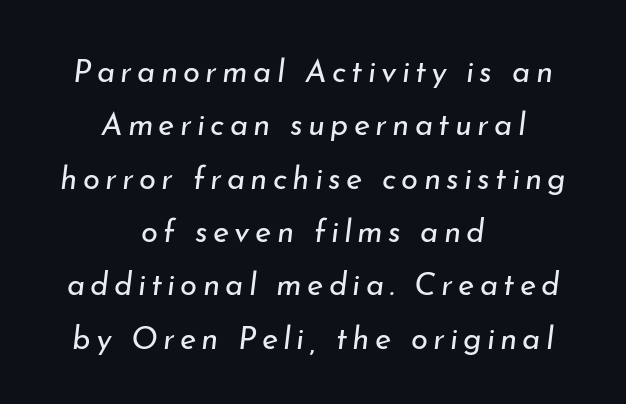
Q: Is the text bold? A: No.
Q: Is the text italic (slanted)? A: Yes, it leans right by about 7 degrees.
Q: Is the text underlined? A: No.
Q: How is the paragraph aligned? A: Centered.
Q: Width (condensed, normal, or wide)? A: Normal.
Q: Stroke contrast? A: Low.
Q: x-height? A: Small.
Q: Monospaced? A: No.
